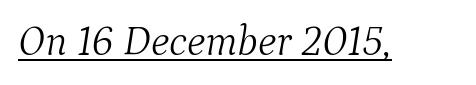
The image shows 42 px light serif type, italic (leaning right); set normal letter spacing, underlined; medium stroke contrast and a medium x-height.
